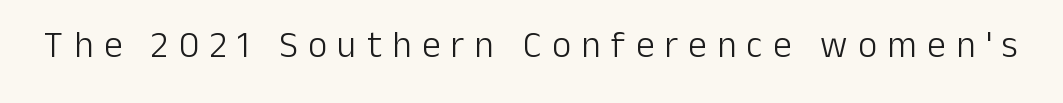
The image shows 37 px light sans-serif type, upright; set unusually wide letter spacing (+0.28 em), not underlined; low stroke contrast and a medium x-height.
